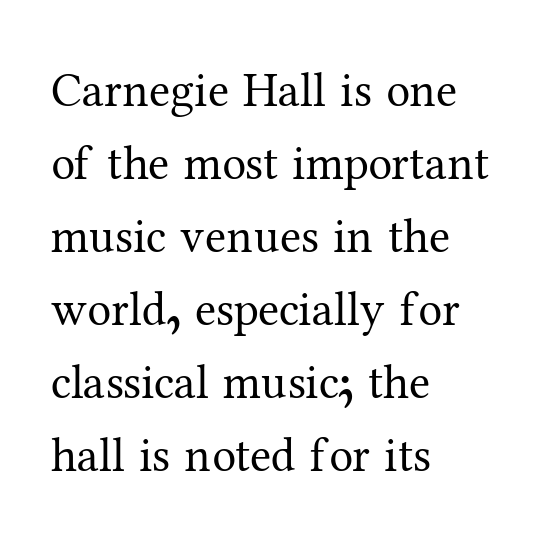
Nobody touched the tracking dial on this one. The axis of the letterforms is exactly vertical. Horizontal alignment here is leftward, the default for most running prose. Bare-footed words on every line.
